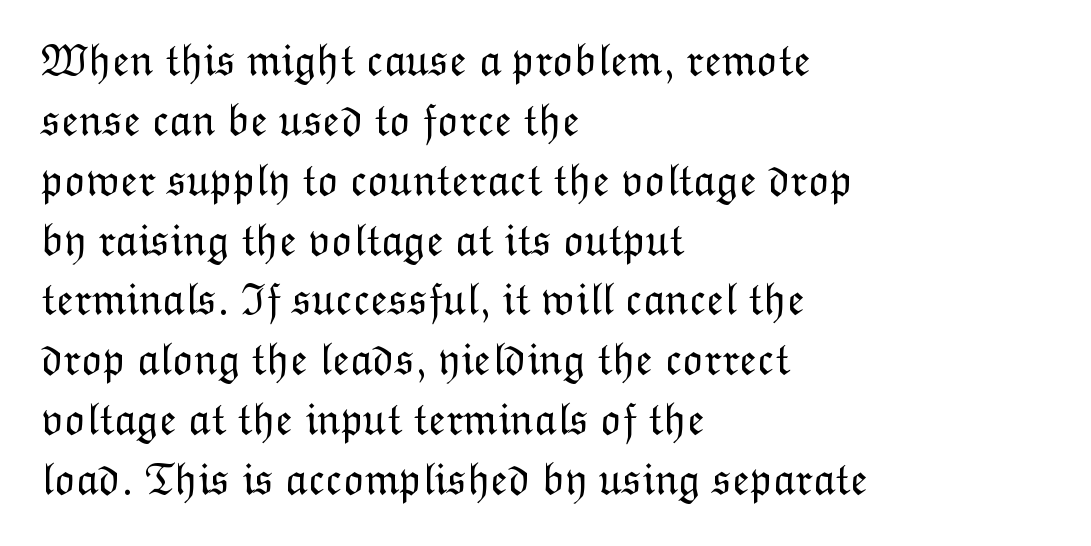
The image shows 45 px light type, upright; set left-aligned, normal line spacing (1.33x), normal letter spacing, not underlined; low stroke contrast and a medium x-height.
